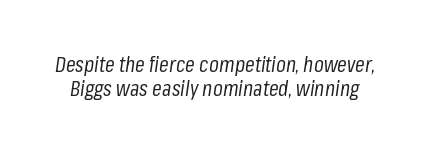
The image shows 22 px text type, italic (leaning right); set tight line spacing (1.11x), normal letter spacing, not underlined.
